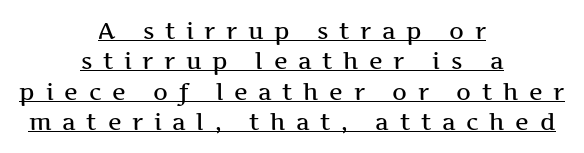
The image shows 23 px text type, upright; set centered, normal line spacing (1.32x), unusually wide letter spacing (+0.46 em), underlined.
